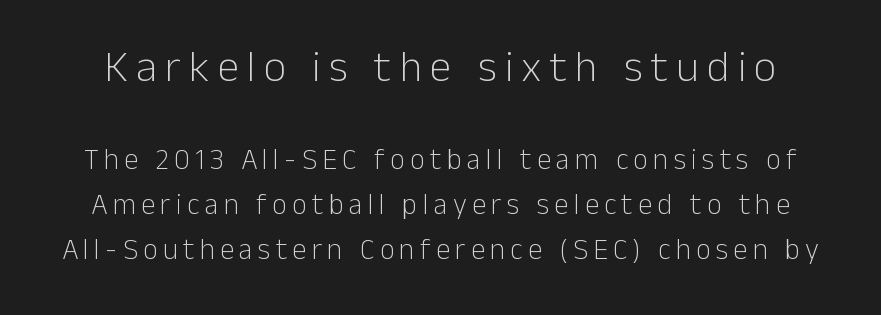
The font family rendered here belongs to the sans-serif group. Do the characters align in a grid? No, the font is proportional. Underlining? Definitely not there. Two sizes are in play, and the larger belongs to the first block. The rows are spaced the way most documents space them.
